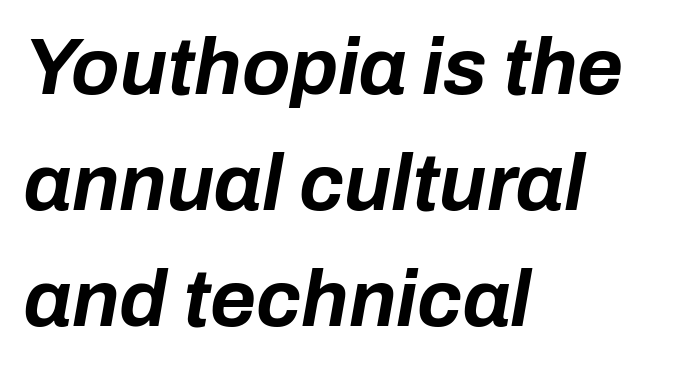
The image shows 79 px bold type, italic (leaning right); set left-aligned, normal line spacing (1.47x), normal letter spacing, not underlined; low stroke contrast and a medium x-height.
